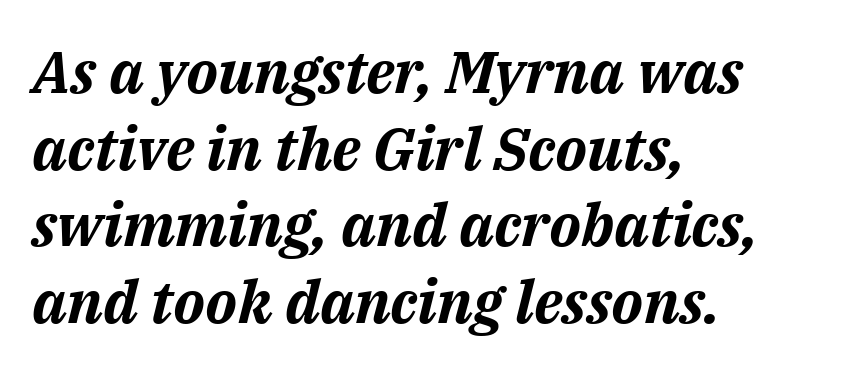
Q: Is the text bold? A: Yes.
Q: Is the text italic (slanted)? A: Yes, it leans right by about 14 degrees.
Q: Is the text underlined? A: No.
Q: How is the paragraph aligned? A: Left-aligned.
Q: Is the spacing between letters normal or unusually wide? A: Normal.
Q: Is the spacing between lines tight, normal or loose? A: Normal.
Q: Width (condensed, normal, or wide)? A: Normal.
Q: Stroke contrast? A: Medium.
Q: x-height? A: Medium.
Q: Monospaced? A: No.
